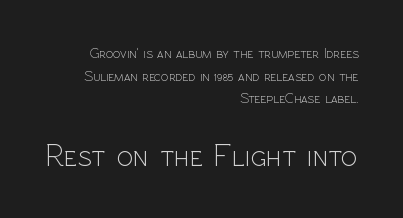
Q: Is the text bold? A: No.
Q: Is the text italic (slanted)? A: No, it is upright.
Q: Is the typeface a serif or a sans-serif typeface? A: Sans-serif.
Q: Is the text underlined? A: No.
Q: How is the paragraph aligned? A: Right-aligned.
Q: Is the spacing between letters normal or unusually wide? A: Normal.
Q: Is the spacing between lines tight, normal or loose? A: Normal.
Q: Which block of text is set in a larger size, the first (top) or the second (bottom)? A: The second (bottom) one.
Q: Width (condensed, normal, or wide)? A: Normal.
Q: x-height? A: Medium.
Q: Monospaced? A: No.
